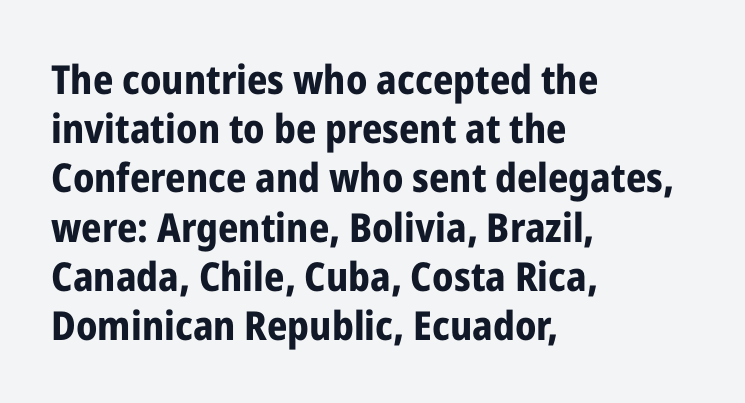
The image shows 40 px bold, condensed sans-serif type, upright; set left-aligned, line spacing 1.23x, normal letter spacing, not underlined; low stroke contrast and a medium x-height.
